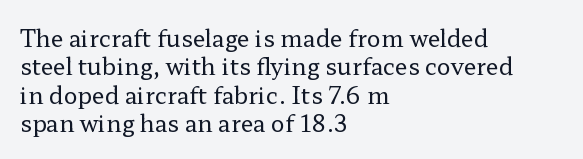
Q: Is the text bold? A: No.
Q: Is the text italic (slanted)? A: No, it is upright.
Q: Is the text underlined? A: No.
Q: How is the paragraph aligned? A: Left-aligned.
Q: Is the spacing between letters normal or unusually wide? A: Normal.
